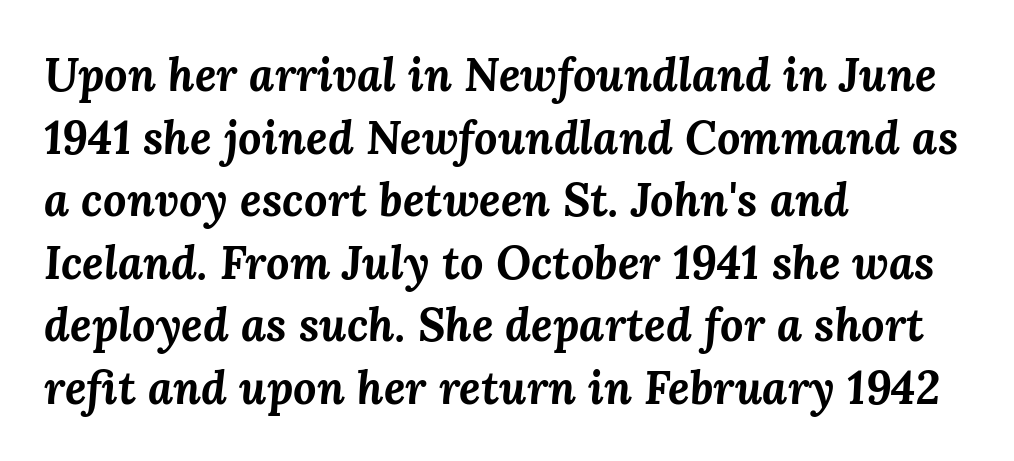
The image shows 46 px bold type, italic (leaning right); set left-aligned, normal line spacing (1.36x), normal letter spacing, not underlined; medium stroke contrast and a medium x-height.
